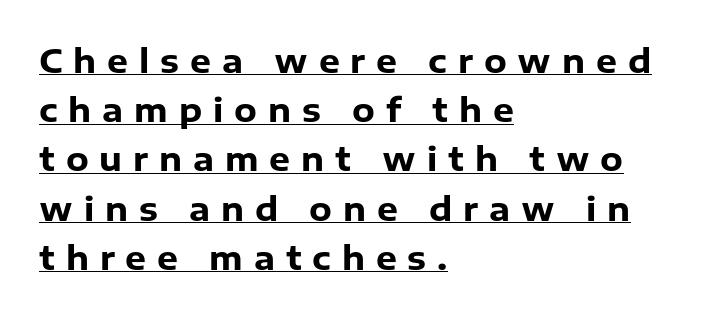
{"serif": "no", "italic": "no", "bold": "yes", "weight": "heavy", "width": "normal", "stroke_contrast": "low", "x_height": "medium", "monospaced": "no", "underline": "yes", "align": "left", "line_spacing": "normal", "line_spacing_ratio": 1.49, "letter_spacing": "wide", "letter_spacing_em": 0.33, "glyph_px": 33}
